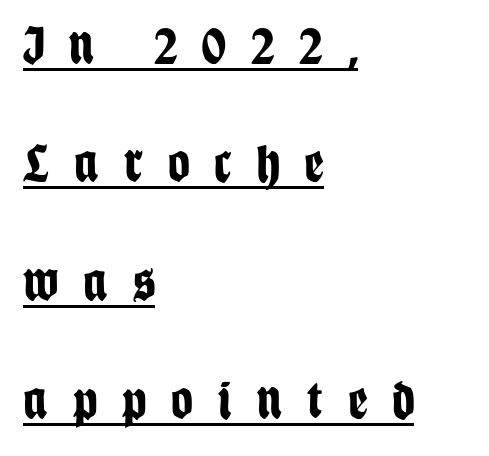
The image shows 54 px bold, condensed sans-serif type, upright; set left-aligned, loose line spacing (2.19x), unusually wide letter spacing (+0.47 em), underlined; low stroke contrast and a large x-height.
